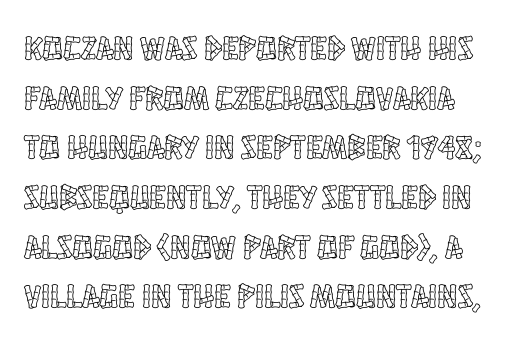
The image shows 34 px condensed type, upright; set normal line spacing (1.46x), normal letter spacing, not underlined; a large x-height.
